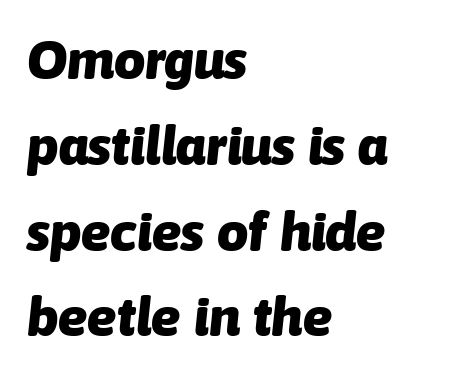
{"italic": "yes", "lean": "right", "slant_degrees": 6, "bold": "yes", "weight": "heavy", "width": "normal", "stroke_contrast": "low", "x_height": "medium", "monospaced": "no", "underline": "no", "align": "left", "line_spacing": "normal", "line_spacing_ratio": 1.56, "letter_spacing": "normal", "letter_spacing_em": 0.0, "glyph_px": 55}
